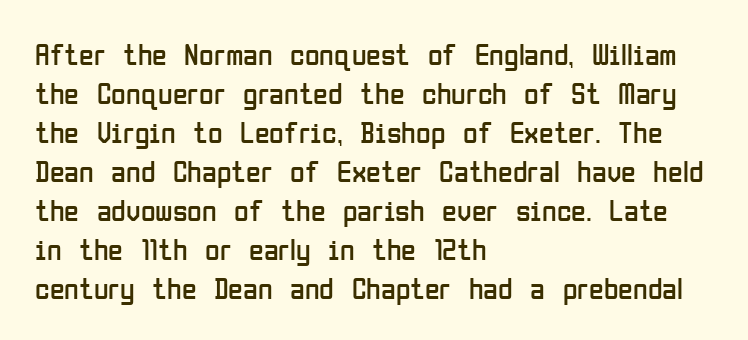
Short note: letters normally spaced. The face looks like a standard text weight, possibly lighter. The strip under each line holds only bare page. When letters stand straight like this, we call the style roman or upright. Evenly set lines give the paragraph a standard silhouette.
